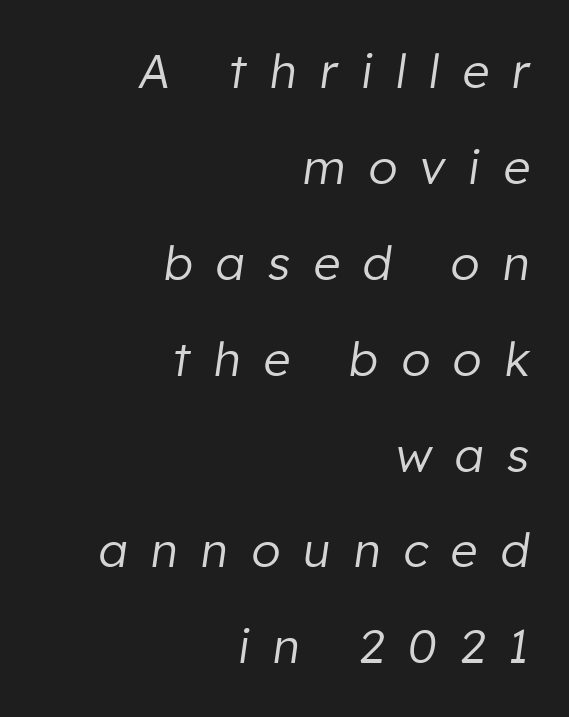
These lines were composed using italics. Caption: multi-line text, flush right, ragged left. Letters rest on an invisible, unmarked baseline. The gaps between neighbouring characters are conspicuously large. This sample has the flowing, uneven cadence of proportional lettering.
